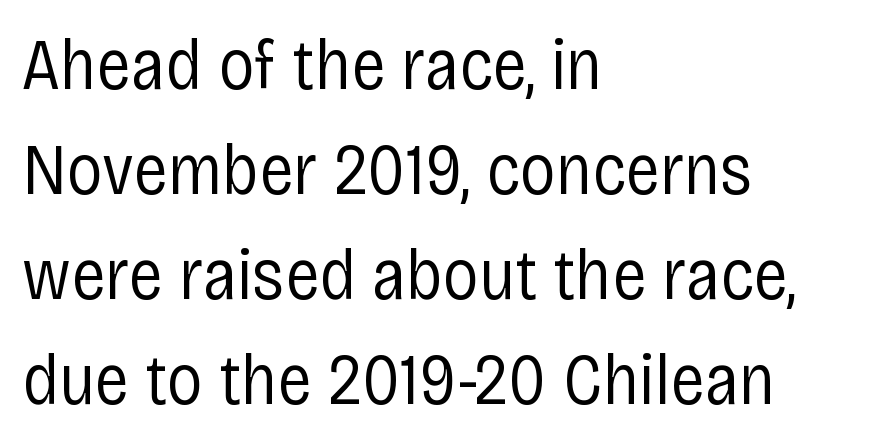
The image shows 72 px regular-weight, condensed sans-serif type, upright; set left-aligned, normal line spacing (1.46x), normal letter spacing, not underlined; low stroke contrast and a large x-height.
